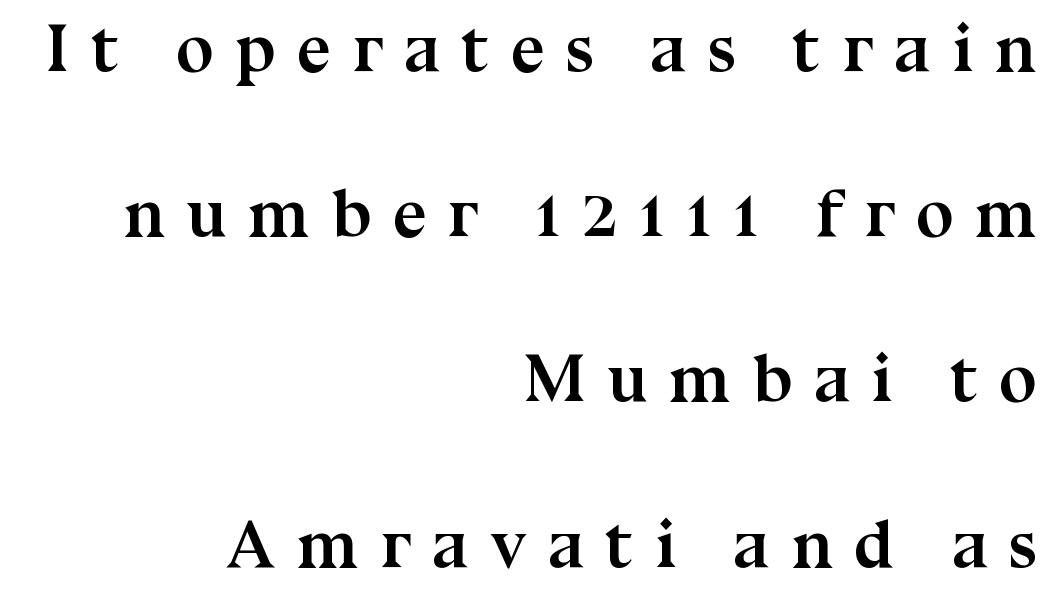
Q: Is the text bold? A: Yes.
Q: Is the text italic (slanted)? A: No, it is upright.
Q: Is the typeface a serif or a sans-serif typeface? A: Serif.
Q: Is the text underlined? A: No.
Q: How is the paragraph aligned? A: Right-aligned.
Q: Is the spacing between letters normal or unusually wide? A: Unusually wide.
Q: Is the spacing between lines tight, normal or loose? A: Loose.
Q: Width (condensed, normal, or wide)? A: Normal.
Q: Stroke contrast? A: Medium.
Q: x-height? A: Medium.
Q: Monospaced? A: No.
